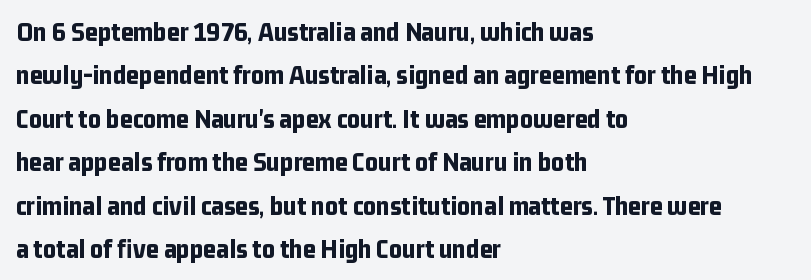
The image shows 28 px bold, condensed sans-serif type, upright; set left-aligned, normal line spacing (1.55x), normal letter spacing, not underlined; low stroke contrast and a medium x-height.
